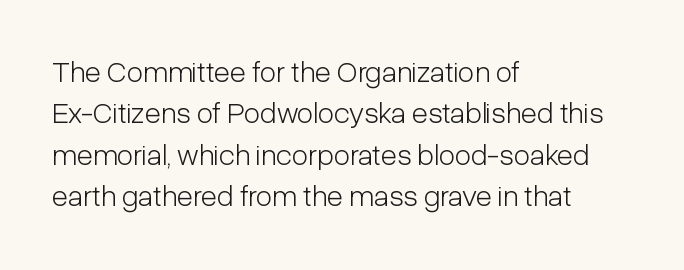
The image shows 30 px light, condensed sans-serif type, upright; set left-aligned, normal line spacing (1.38x), normal letter spacing, not underlined; low stroke contrast and a medium x-height.
